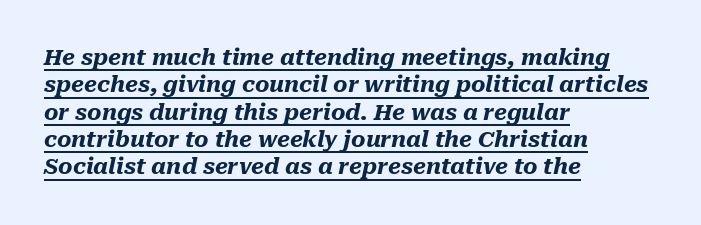
Q: Is the text bold? A: Yes.
Q: Is the text italic (slanted)? A: Yes, it leans right by about 10 degrees.
Q: Is the text underlined? A: Yes.
Q: How is the paragraph aligned? A: Left-aligned.
Q: Is the spacing between letters normal or unusually wide? A: Normal.
